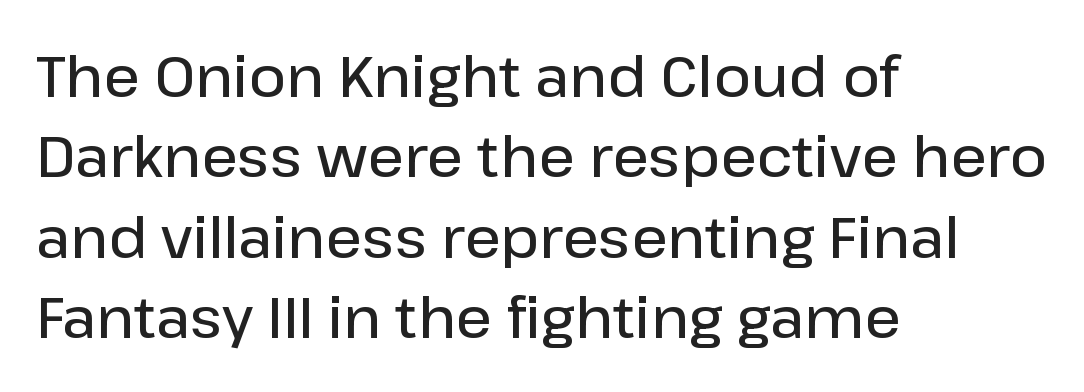
Q: Is the text bold? A: Semi-bold.
Q: Is the text italic (slanted)? A: No, it is upright.
Q: Is the typeface a serif or a sans-serif typeface? A: Sans-serif.
Q: Is the text underlined? A: No.
Q: How is the paragraph aligned? A: Left-aligned.
Q: Is the spacing between letters normal or unusually wide? A: Normal.
Q: Is the spacing between lines tight, normal or loose? A: Normal.
Q: Width (condensed, normal, or wide)? A: Normal.
Q: Stroke contrast? A: Low.
Q: x-height? A: Medium.
Q: Monospaced? A: No.
